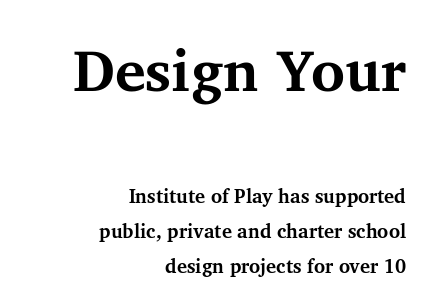
Q: Is the text bold? A: Yes.
Q: Is the text italic (slanted)? A: No, it is upright.
Q: Is the typeface a serif or a sans-serif typeface? A: Serif.
Q: Is the text underlined? A: No.
Q: How is the paragraph aligned? A: Right-aligned.
Q: Is the spacing between letters normal or unusually wide? A: Normal.
Q: Which block of text is set in a larger size, the first (top) or the second (bottom)? A: The first (top) one.
Q: Width (condensed, normal, or wide)? A: Normal.
Q: Stroke contrast? A: Medium.
Q: x-height? A: Medium.
Q: Monospaced? A: No.
